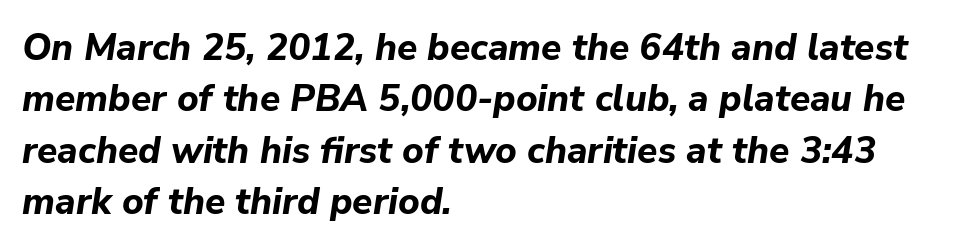
Set as a true bold cut, around the 700 mark. The typography opts for an oblique posture over an upright one. Just letters on the line, the space beneath them empty. Leading: standard. The tracking reads as untouched default to a designer's eye. The lines are quadded left.
